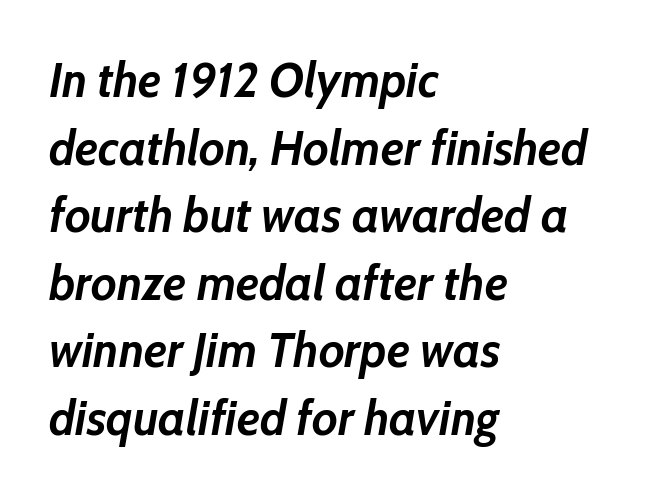
Q: Is the text bold? A: Yes.
Q: Is the text italic (slanted)? A: Yes, it leans right by about 10 degrees.
Q: Is the text underlined? A: No.
Q: How is the paragraph aligned? A: Left-aligned.
Q: Is the spacing between letters normal or unusually wide? A: Normal.
Q: Is the spacing between lines tight, normal or loose? A: Normal.
Q: Width (condensed, normal, or wide)? A: Normal.
Q: Stroke contrast? A: Low.
Q: x-height? A: Medium.
Q: Monospaced? A: No.
